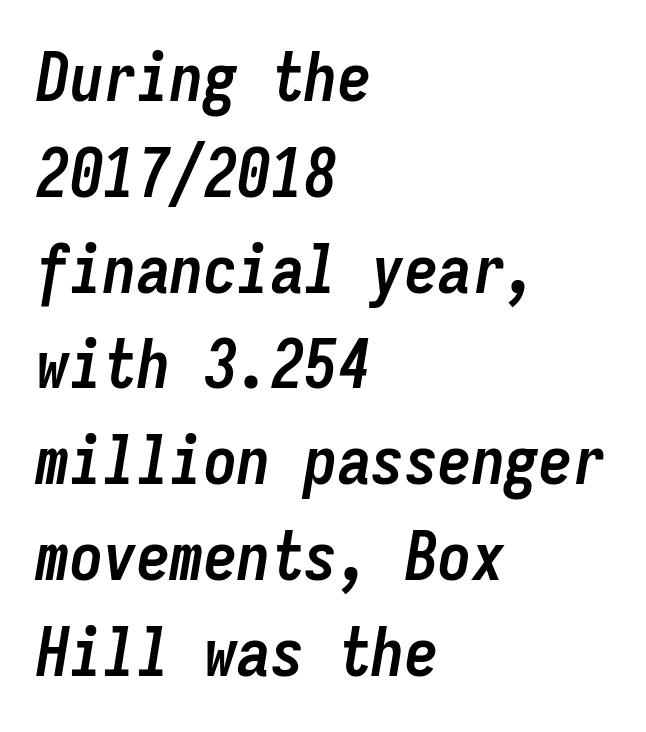
Q: Is the text bold? A: Yes.
Q: Is the text italic (slanted)? A: Yes, it leans right by about 9 degrees.
Q: Is the text underlined? A: No.
Q: How is the paragraph aligned? A: Left-aligned.
Q: Is the spacing between letters normal or unusually wide? A: Normal.
Q: Is the spacing between lines tight, normal or loose? A: Normal.
Q: Width (condensed, normal, or wide)? A: Condensed.
Q: Stroke contrast? A: Low.
Q: x-height? A: Medium.
Q: Monospaced? A: Yes.
